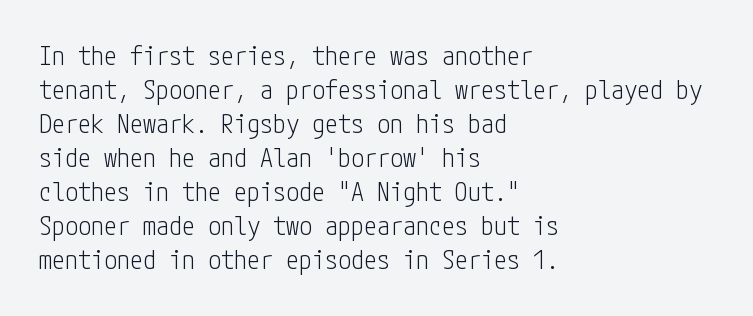
Q: Is the text bold? A: No.
Q: Is the text italic (slanted)? A: No, it is upright.
Q: Is the text underlined? A: No.
Q: How is the paragraph aligned? A: Left-aligned.
Q: Is the spacing between letters normal or unusually wide? A: Normal.
Q: Is the spacing between lines tight, normal or loose? A: Normal.
